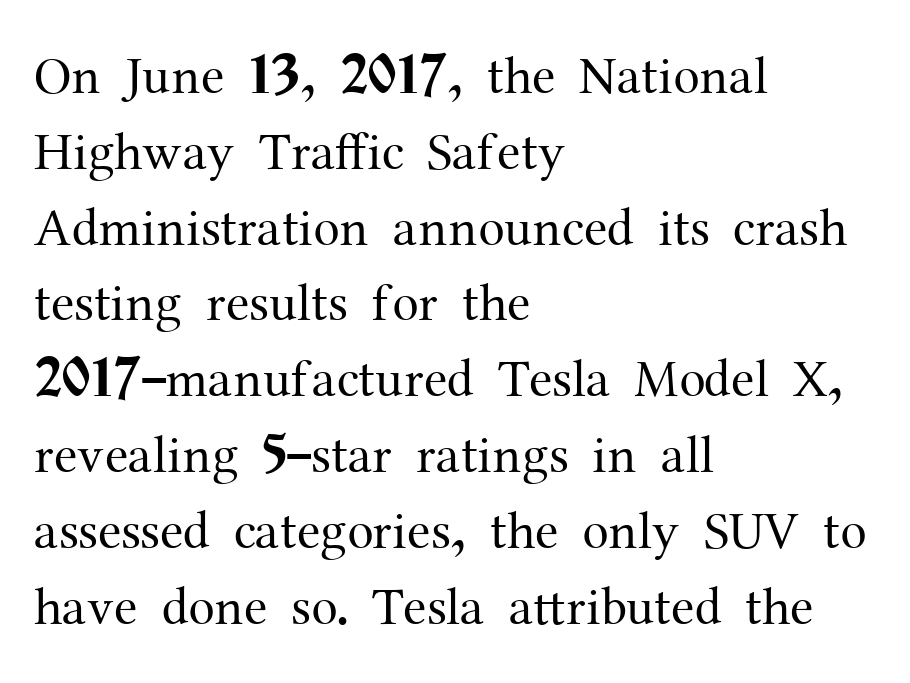
{"serif": "yes", "italic": "no", "bold": "no", "weight": "regular", "width": "normal", "stroke_contrast": "medium", "x_height": "medium", "monospaced": "no", "underline": "no", "align": "left", "line_spacing": "normal", "line_spacing_ratio": 1.43, "letter_spacing": "normal", "letter_spacing_em": 0.0, "glyph_px": 53}
